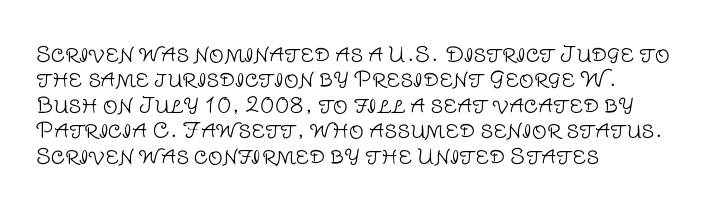
Q: Is the text bold? A: No.
Q: Is the text italic (slanted)? A: Yes.
Q: Is the text underlined? A: No.
Q: How is the paragraph aligned? A: Left-aligned.
Q: Is the spacing between letters normal or unusually wide? A: Normal.
